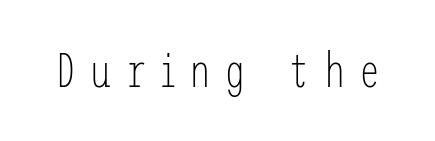
The image shows 48 px light, condensed sans-serif type, upright; set unusually wide letter spacing (+0.29 em), not underlined; low stroke contrast and a medium x-height.
